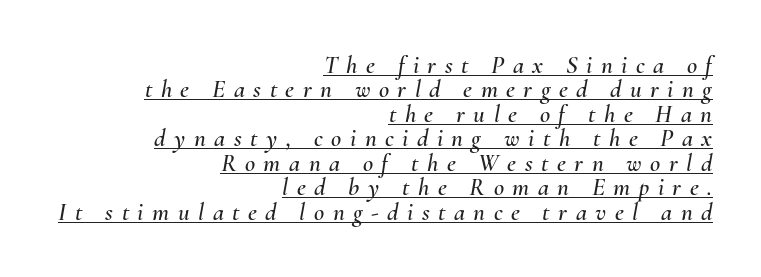
{"italic": "yes", "lean": "right", "slant_degrees": 10, "underline": "yes", "align": "right", "line_spacing": "tight", "line_spacing_ratio": 0.98, "letter_spacing": "wide", "letter_spacing_em": 0.34, "glyph_px": 25}
